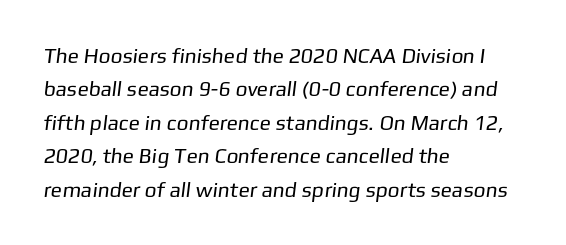
Q: Is the text bold? A: No.
Q: Is the text underlined? A: No.
Q: How is the paragraph aligned? A: Left-aligned.
Q: Is the spacing between letters normal or unusually wide? A: Normal.
Q: Is the spacing between lines tight, normal or loose? A: Normal.
